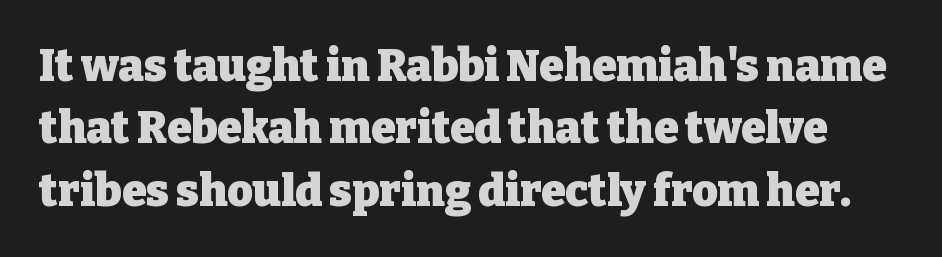
Q: Is the text bold? A: Yes.
Q: Is the text italic (slanted)? A: No, it is upright.
Q: Is the typeface a serif or a sans-serif typeface? A: Serif.
Q: Is the text underlined? A: No.
Q: Is the spacing between letters normal or unusually wide? A: Normal.
Q: Is the spacing between lines tight, normal or loose? A: Normal.
Q: Width (condensed, normal, or wide)? A: Normal.
Q: Stroke contrast? A: Low.
Q: x-height? A: Medium.
Q: Monospaced? A: No.
